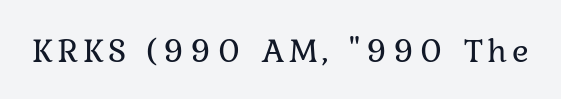
Q: Is the text bold? A: No.
Q: Is the text italic (slanted)? A: No, it is upright.
Q: Is the text underlined? A: No.
Q: Width (condensed, normal, or wide)? A: Normal.
Q: Stroke contrast? A: Low.
Q: x-height? A: Medium.
Q: Monospaced? A: No.
